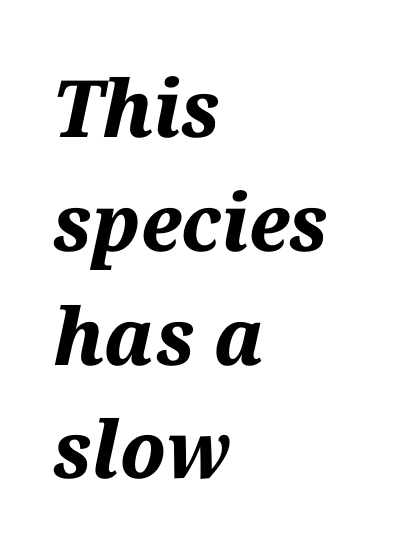
Looks like regular typesetting: each glyph gets only the width it needs. The compositor pushed each line to the left boundary. The whole block is typeset with a tilt. The designer left line spacing at the default.
